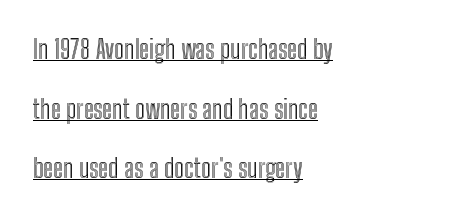
What stands out about the letter spacing? Nothing — it is the standard amount. Horizontally, the lines are justified to the leading edge only. This is underlined copy, the kind a proofreader might mark for attention. These lines were composed using upright roman letters. The lines are spread far apart with generous leading.
